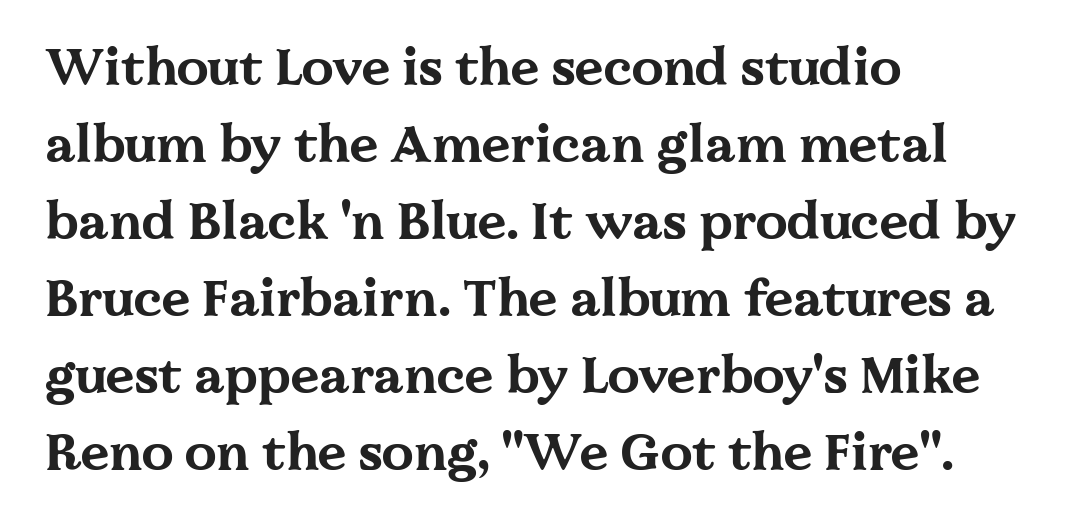
The image shows 51 px bold, wide serif type, upright; set left-aligned, normal line spacing (1.51x), normal letter spacing, not underlined; medium stroke contrast and a medium x-height.
